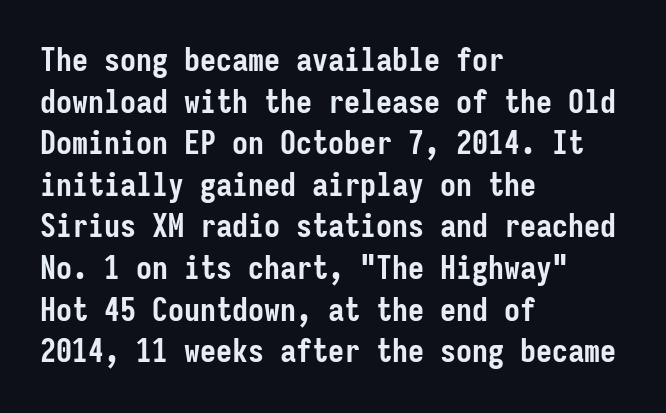
{"serif": "no", "italic": "no", "bold": "yes", "weight": "semibold", "width": "condensed", "stroke_contrast": "low", "x_height": "medium", "monospaced": "yes", "underline": "no", "align": "left", "line_spacing": "normal", "line_spacing_ratio": 1.3, "letter_spacing": "normal", "letter_spacing_em": 0.0, "glyph_px": 32}
